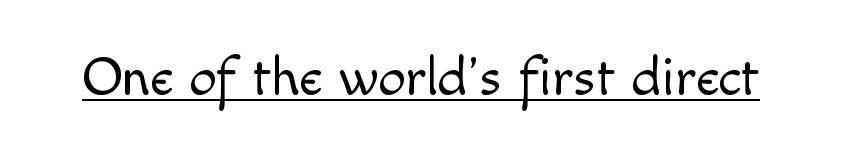
Q: Is the text bold? A: No.
Q: Is the text italic (slanted)? A: No, it is upright.
Q: Is the typeface a serif or a sans-serif typeface? A: Sans-serif.
Q: Is the text underlined? A: Yes.
Q: Is the spacing between letters normal or unusually wide? A: Normal.
Q: Width (condensed, normal, or wide)? A: Normal.
Q: x-height? A: Small.
Q: Monospaced? A: No.
